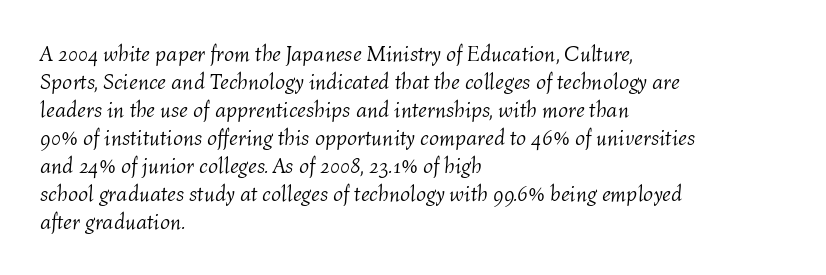
Every row of glyphs begins at an identical x-position on the left. The passage shown stacks its lines at a standard gap. The font's italic variant was chosen for this text. The weight tops out at a normal text grade. The passage shown is not underscored anywhere. What stands out about the letter spacing? Nothing — it is the standard amount.
